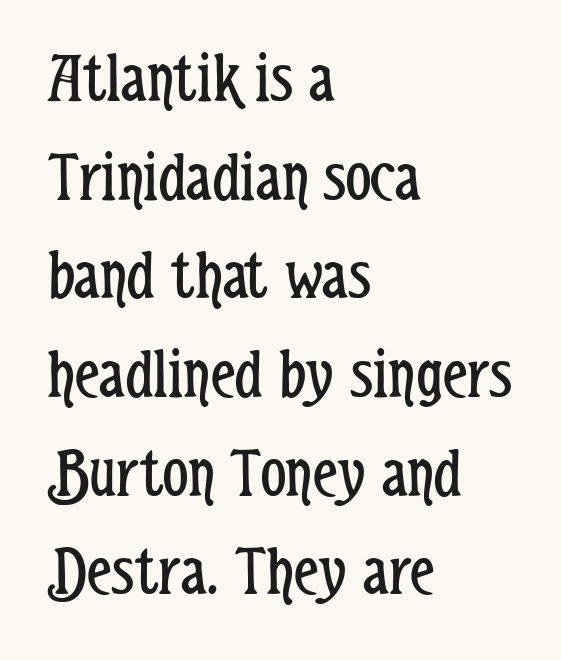
{"serif": "no", "italic": "no", "bold": "no", "weight": "regular", "width": "condensed", "stroke_contrast": "low", "x_height": "medium", "monospaced": "no", "underline": "no", "align": "left", "line_spacing": "normal", "line_spacing_ratio": 1.39, "letter_spacing": "normal", "letter_spacing_em": 0.0, "glyph_px": 71}
